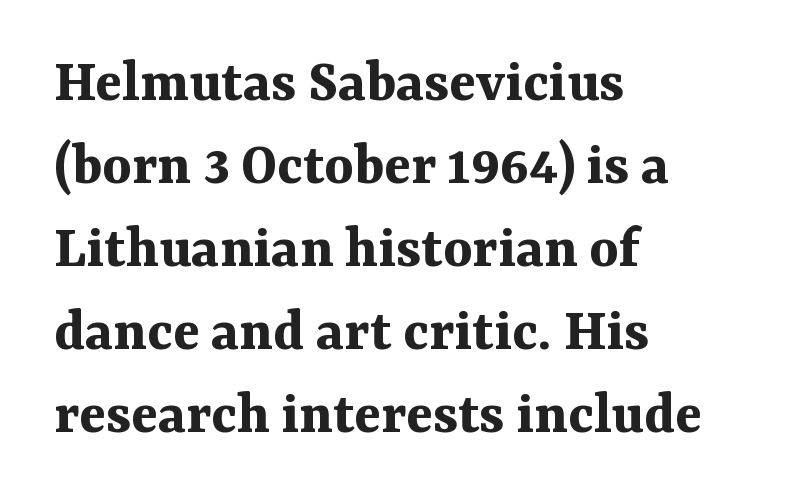
The image shows 62 px bold serif type, upright; set left-aligned, normal line spacing (1.34x), normal letter spacing, not underlined; medium stroke contrast and a medium x-height.
